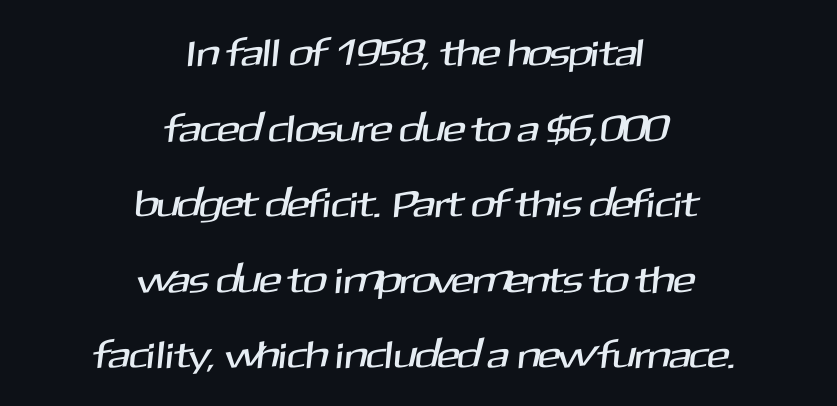
{"serif": "no", "width": "normal", "stroke_contrast": "medium", "x_height": "medium", "monospaced": "no", "underline": "no", "align": "center", "line_spacing": "loose", "line_spacing_ratio": 1.99, "letter_spacing": "normal", "letter_spacing_em": 0.0, "glyph_px": 38}
